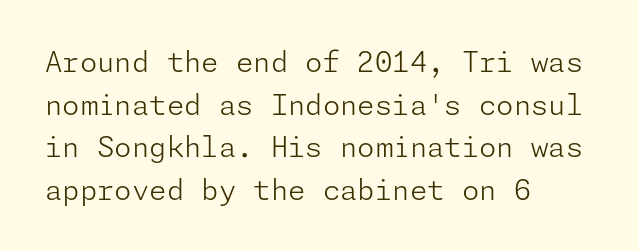
Q: Is the text bold? A: No.
Q: Is the text italic (slanted)? A: No, it is upright.
Q: Is the typeface a serif or a sans-serif typeface? A: Sans-serif.
Q: Is the text underlined? A: No.
Q: How is the paragraph aligned? A: Left-aligned.
Q: Is the spacing between letters normal or unusually wide? A: Normal.
Q: Is the spacing between lines tight, normal or loose? A: Normal.
Q: Width (condensed, normal, or wide)? A: Normal.
Q: Stroke contrast? A: Low.
Q: x-height? A: Medium.
